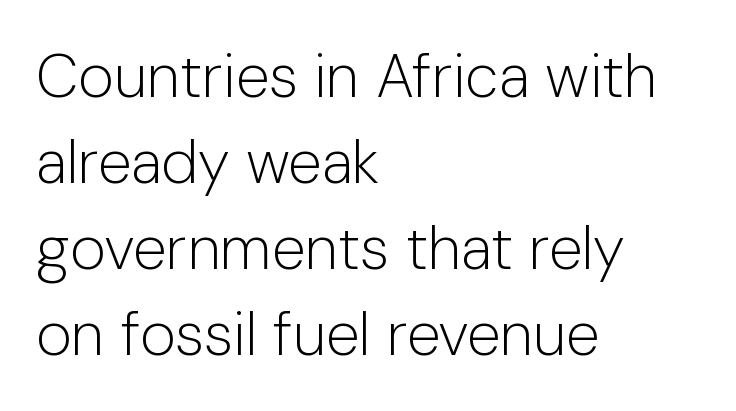
{"serif": "no", "italic": "no", "bold": "no", "weight": "light", "width": "normal", "stroke_contrast": "low", "x_height": "medium", "monospaced": "no", "underline": "no", "align": "left", "line_spacing": "normal", "line_spacing_ratio": 1.41, "letter_spacing": "normal", "letter_spacing_em": 0.0, "glyph_px": 61}
